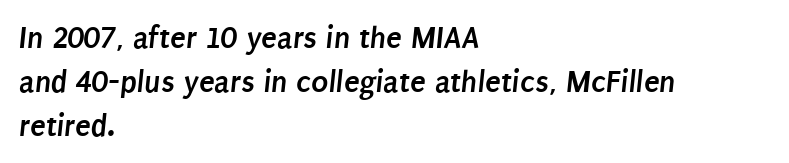
The space directly below the letters is spotless. Each line starts at the same left margin while the right side varies. I'd call this a sans setting — the letters go barefoot. Strong, thick strokes mark this as bold type.
